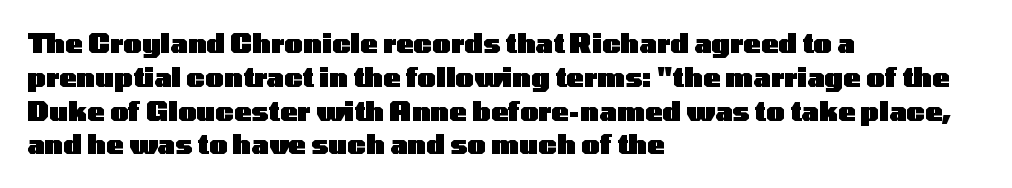
The image shows 26 px bold type, upright; set left-aligned, normal line spacing (1.3x), normal letter spacing, not underlined.
